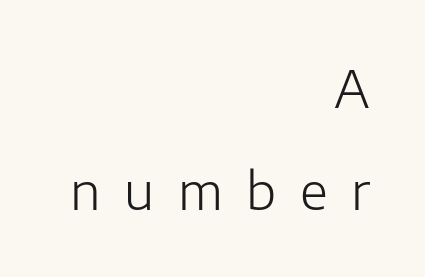
{"serif": "no", "italic": "no", "bold": "no", "weight": "light", "width": "normal", "stroke_contrast": "low", "x_height": "medium", "monospaced": "no", "underline": "no", "align": "right", "line_spacing": "loose", "line_spacing_ratio": 2.0, "letter_spacing": "wide", "letter_spacing_em": 0.46, "glyph_px": 51}
